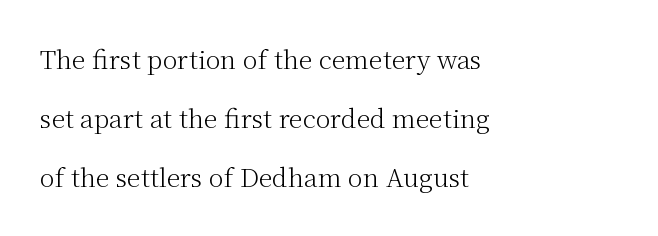
The image shows 25 px text type, upright; set left-aligned, loose line spacing (2.37x), normal letter spacing, not underlined.
